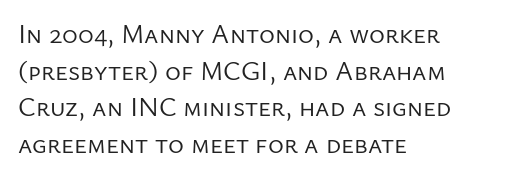
The image shows 27 px text type, upright; set left-aligned, normal line spacing (1.36x), normal letter spacing, not underlined.
